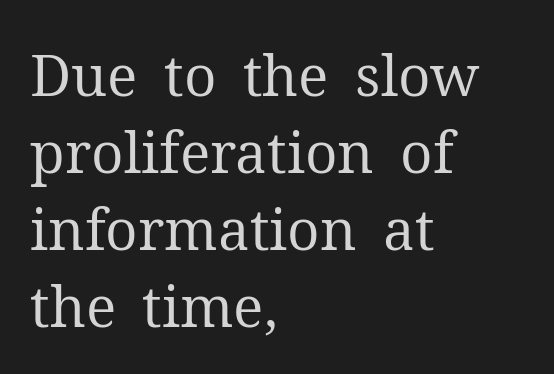
{"serif": "yes", "italic": "no", "bold": "no", "weight": "regular", "width": "normal", "stroke_contrast": "medium", "x_height": "medium", "monospaced": "no", "underline": "no", "align": "left", "line_spacing": "normal", "line_spacing_ratio": 1.35, "letter_spacing": "normal", "letter_spacing_em": 0.0, "glyph_px": 57}
